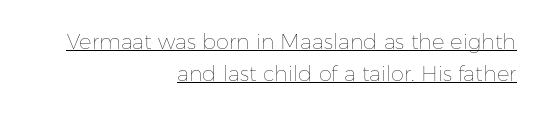
Nobody touched the tracking dial on this one. Normally led — the rows are evenly, conventionally spaced. Emphasis is given by a line drawn under the lettering. Is the stroke heavy? The answer is a plain regular-or-lighter. Unlike italic type, these characters show no tilt at all. Short and long lines alike share a common ending point at right.
